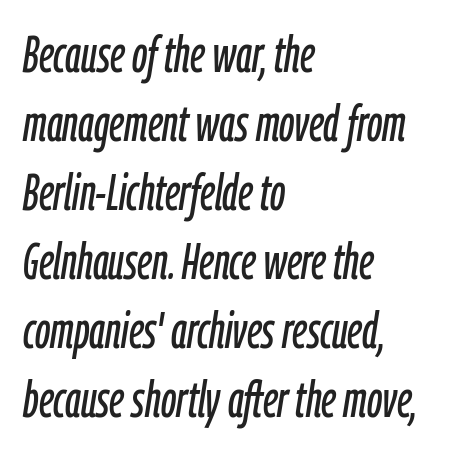
{"italic": "yes", "lean": "right", "slant_degrees": 9, "width": "condensed", "stroke_contrast": "low", "x_height": "medium", "monospaced": "no", "underline": "no", "align": "left", "line_spacing": "normal", "line_spacing_ratio": 1.38, "letter_spacing": "normal", "letter_spacing_em": 0.0, "glyph_px": 50}
